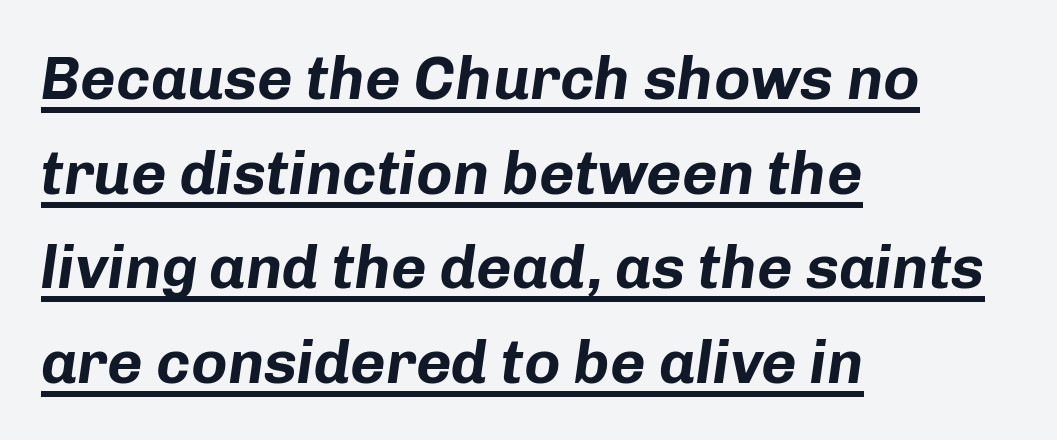
Strong, thick strokes mark this as bold type. Designer's note — italics engaged. A continuous stroke trails under the words, as in a hyperlink. Do the characters align in a grid? No, the font is proportional. Whoever set this chose a conventional vertical rhythm.
